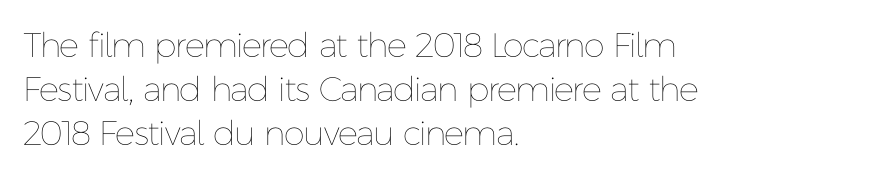
{"italic": "no", "bold": "no", "weight": "thin", "width": "normal", "stroke_contrast": "low", "x_height": "medium", "monospaced": "no", "underline": "no", "align": "left", "line_spacing": "normal", "line_spacing_ratio": 1.3, "letter_spacing": "normal", "letter_spacing_em": 0.0, "glyph_px": 34}
